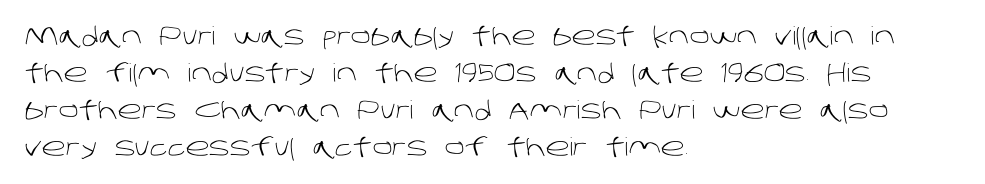
Layout note: lines flush left. You could call the tracking neutral — neither tight nor loose. Type without underlining. How would I describe the line gaps? Plain and ordinary. Bold? No — there's no thickening of the strokes.
